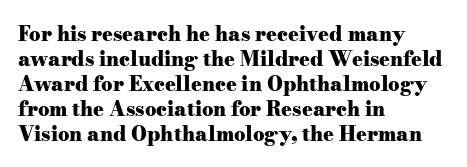
{"italic": "no", "bold": "yes", "underline": "no", "align": "left", "line_spacing": "normal", "line_spacing_ratio": 1.25, "letter_spacing": "normal", "letter_spacing_em": 0.0, "glyph_px": 20}
